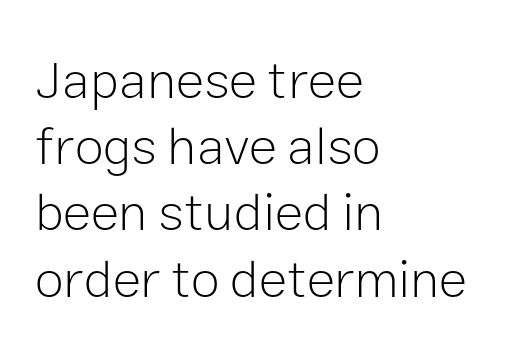
Unbolded letterforms with no extra heft. Designer's note — italics off, roman on. Honestly, there is no underline to notice here at all. If you drew a ruler down the left edge, every line would touch it.
